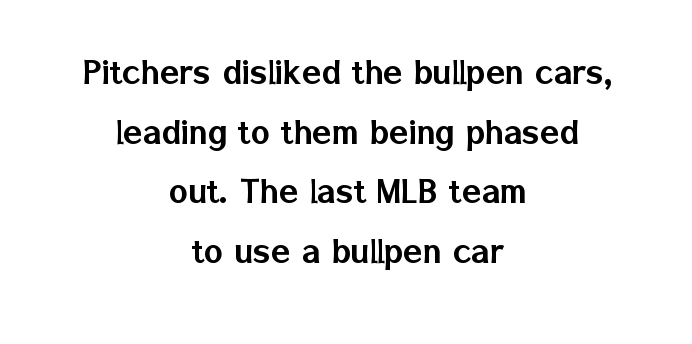
The image shows 40 px sans-serif type, upright; set centered, normal line spacing (1.49x), normal letter spacing, not underlined; low stroke contrast and a medium x-height.
